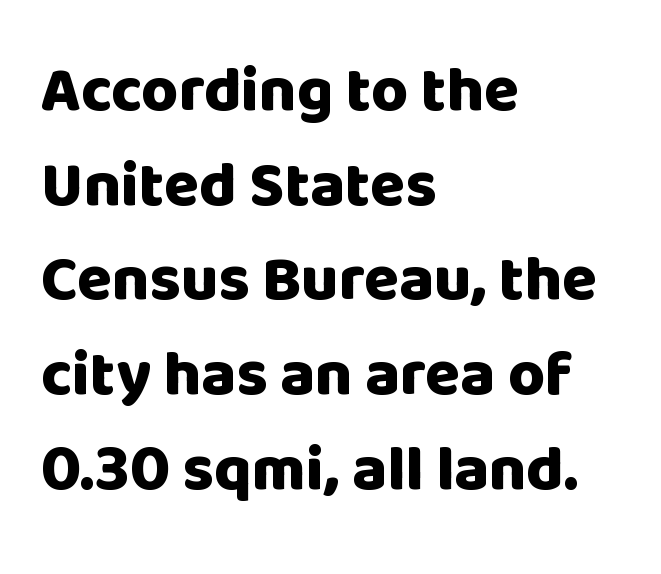
The image shows 64 px heavy sans-serif type, upright; set left-aligned, normal line spacing (1.48x), normal letter spacing, not underlined; low stroke contrast and a large x-height.
